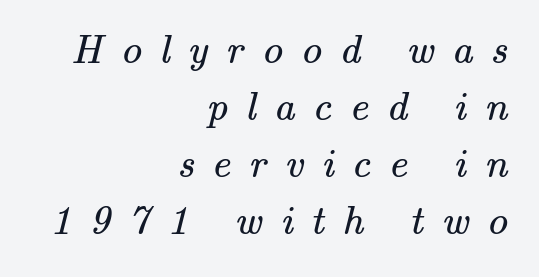
The ragged edge is on the left, which tells us the setting is flush right. This sample has the flowing, uneven cadence of proportional lettering. A quiet, ordinary-to-light weight characterises the typeface. Note: serifs present on the glyphs.
